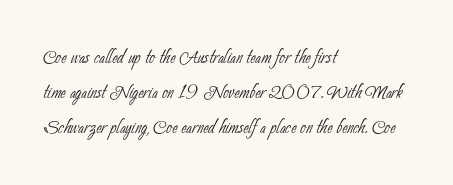
The image shows 25 px text type; set left-aligned, normal line spacing (1.41x), normal letter spacing, not underlined.
